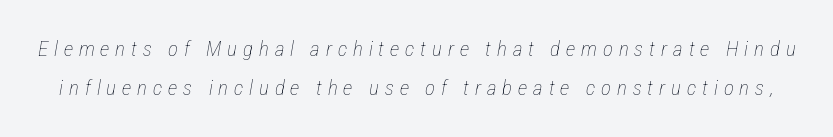
Q: Is the text bold? A: No.
Q: Is the text italic (slanted)? A: Yes, it leans right by about 12 degrees.
Q: Is the text underlined? A: No.
Q: Is the spacing between letters normal or unusually wide? A: Unusually wide.
